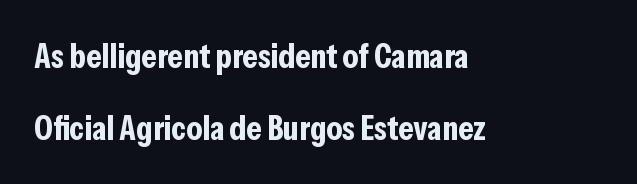
Each letter keeps its own natural width here, so spacing adapts to shape. Serifs: no, the terminals of the letterforms are clean. Look at the tracking — it's just the regular setting, nothing added. Heavy, bold letterforms. The space beneath each line is pristine and unruled.
